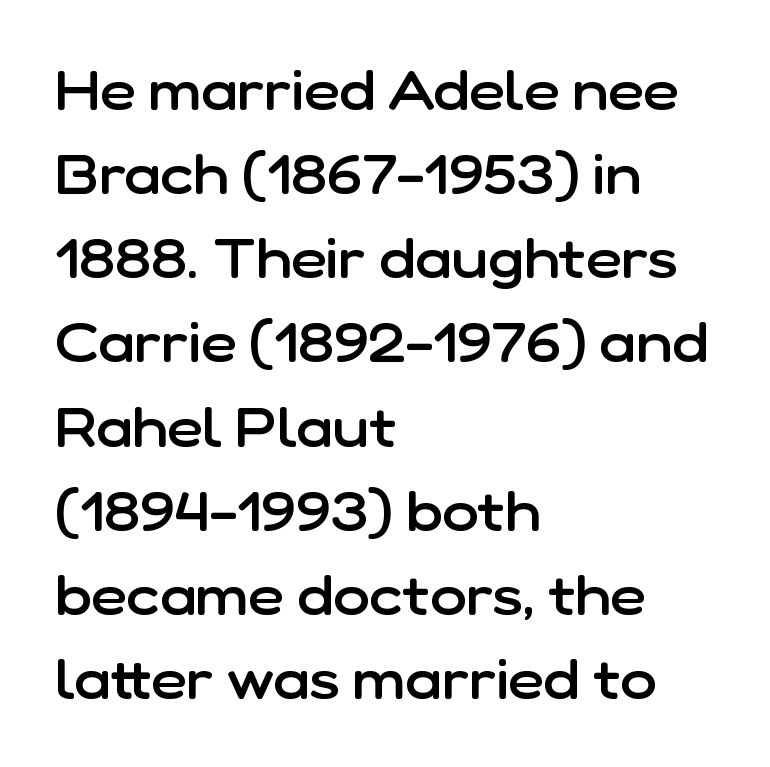
Students, this is semibold: more ink than regular, less than bold. Is there much room between lines? A standard amount, neither cramped nor airy. A typesetter would mark this as roman, not italic. Is this a sans? Yes — the strokes have no serifs. The tracking reads as untouched default to a designer's eye.
